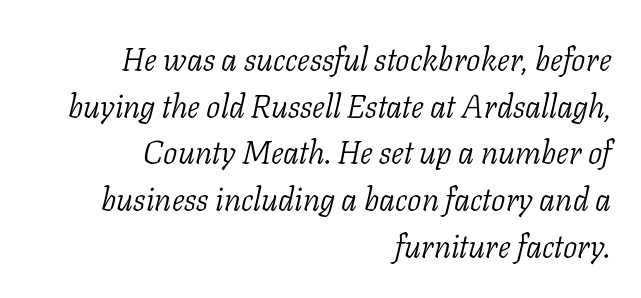
Q: Is the text bold? A: No.
Q: Is the text italic (slanted)? A: Yes, it leans right by about 11 degrees.
Q: Is the typeface a serif or a sans-serif typeface? A: Serif.
Q: Is the text underlined? A: No.
Q: How is the paragraph aligned? A: Right-aligned.
Q: Is the spacing between letters normal or unusually wide? A: Normal.
Q: Is the spacing between lines tight, normal or loose? A: Normal.
Q: Width (condensed, normal, or wide)? A: Normal.
Q: Stroke contrast? A: Low.
Q: x-height? A: Medium.
Q: Monospaced? A: No.
